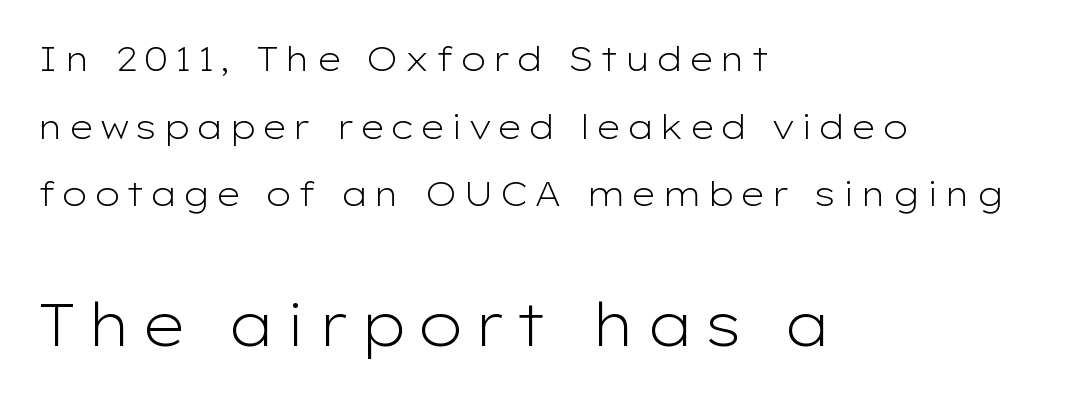
{"serif": "no", "italic": "no", "bold": "no", "weight": "light", "width": "wide", "stroke_contrast": "low", "x_height": "medium", "monospaced": "no", "underline": "no", "align": "left", "line_spacing": "loose", "line_spacing_ratio": 1.99, "larger_block": "second", "size_ratio": 1.74, "glyph_px": 59}
